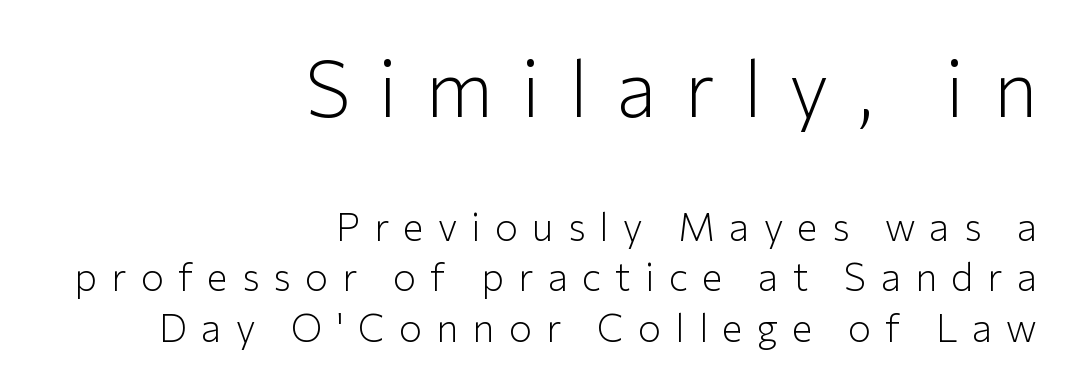
{"serif": "no", "italic": "no", "bold": "no", "weight": "light", "width": "normal", "stroke_contrast": "low", "x_height": "medium", "monospaced": "no", "underline": "no", "align": "right", "line_spacing": "normal", "line_spacing_ratio": 1.3, "letter_spacing": "wide", "letter_spacing_em": 0.36, "larger_block": "first", "size_ratio": 2.0, "glyph_px": 78}
